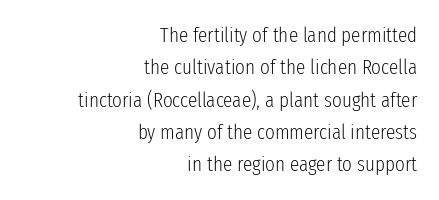
{"italic": "no", "bold": "no", "underline": "no", "align": "right", "line_spacing": "normal", "line_spacing_ratio": 1.54, "letter_spacing": "normal", "letter_spacing_em": 0.0, "glyph_px": 21}
